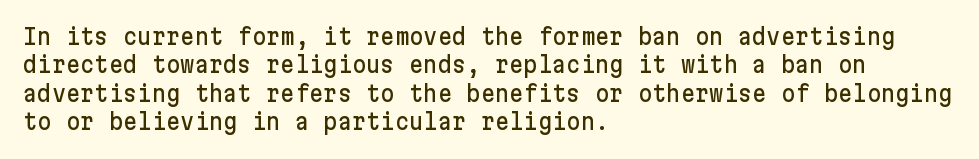
Q: Is the text italic (slanted)? A: No, it is upright.
Q: Is the text underlined? A: No.
Q: How is the paragraph aligned? A: Left-aligned.
Q: Is the spacing between letters normal or unusually wide? A: Normal.
Q: Is the spacing between lines tight, normal or loose? A: Normal.
